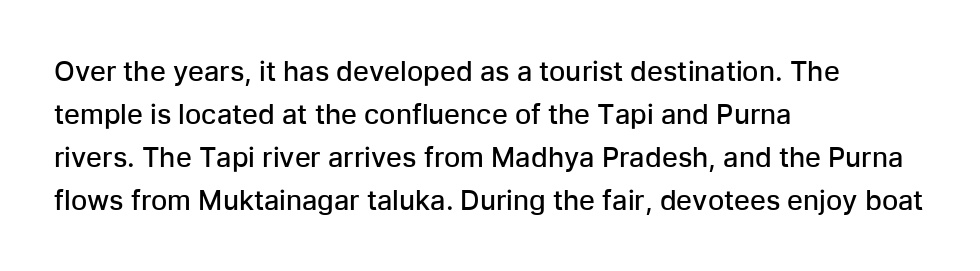
{"italic": "no", "bold": "semi", "underline": "no", "align": "left", "line_spacing": "normal", "line_spacing_ratio": 1.59, "letter_spacing": "normal", "letter_spacing_em": 0.0, "glyph_px": 27}
